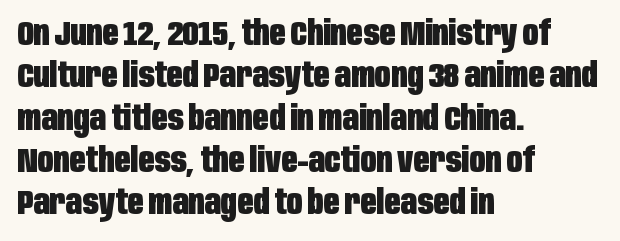
The image shows 35 px heavy, condensed sans-serif type, upright; set left-aligned, line spacing 1.21x, normal letter spacing, not underlined; low stroke contrast and a large x-height.
